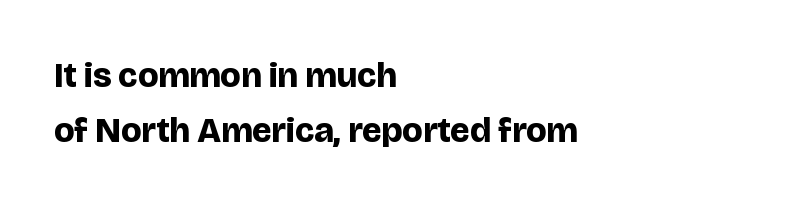
The image shows 35 px bold sans-serif type, upright; set left-aligned, normal line spacing (1.56x), normal letter spacing, not underlined; low stroke contrast and a large x-height.
